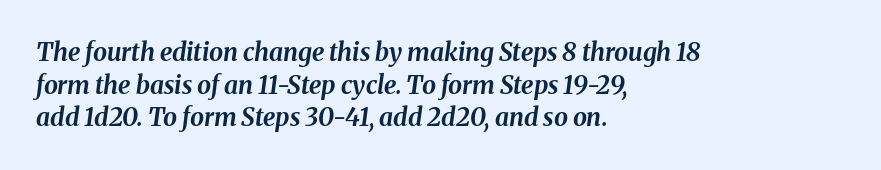
The image shows 25 px bold type, italic (leaning right); set left-aligned, normal line spacing (1.31x), normal letter spacing, not underlined.
